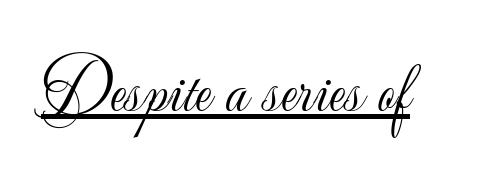
Q: Is the text bold? A: No.
Q: Is the text italic (slanted)? A: Yes.
Q: Is the typeface a serif or a sans-serif typeface? A: Sans-serif.
Q: Is the text underlined? A: Yes.
Q: Is the spacing between letters normal or unusually wide? A: Normal.
Q: Width (condensed, normal, or wide)? A: Normal.
Q: Stroke contrast? A: Low.
Q: x-height? A: Small.
Q: Monospaced? A: No.
